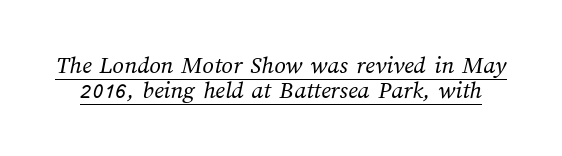
Q: Is the text bold? A: No.
Q: Is the text underlined? A: Yes.
Q: Is the spacing between letters normal or unusually wide? A: Normal.
Q: Is the spacing between lines tight, normal or loose? A: Tight.
